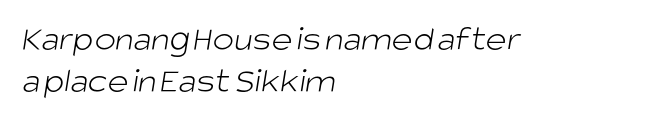
Q: Is the text bold? A: No.
Q: Is the typeface a serif or a sans-serif typeface? A: Sans-serif.
Q: Is the text underlined? A: No.
Q: How is the paragraph aligned? A: Left-aligned.
Q: Is the spacing between letters normal or unusually wide? A: Normal.
Q: Width (condensed, normal, or wide)? A: Normal.
Q: Stroke contrast? A: Low.
Q: x-height? A: Large.
Q: Monospaced? A: No.
